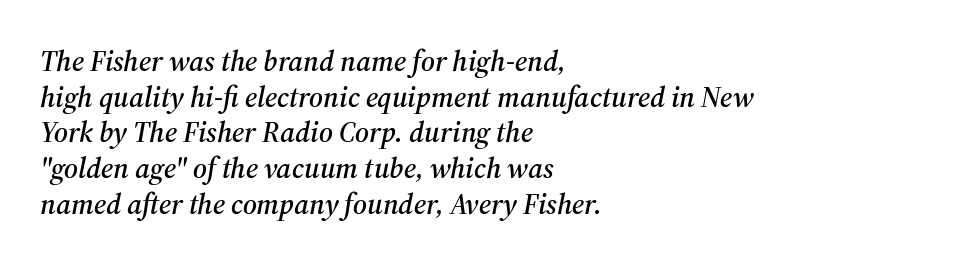
The image shows 29 px serif type, italic (leaning right); set left-aligned, line spacing 1.23x, normal letter spacing, not underlined; medium stroke contrast and a medium x-height.
